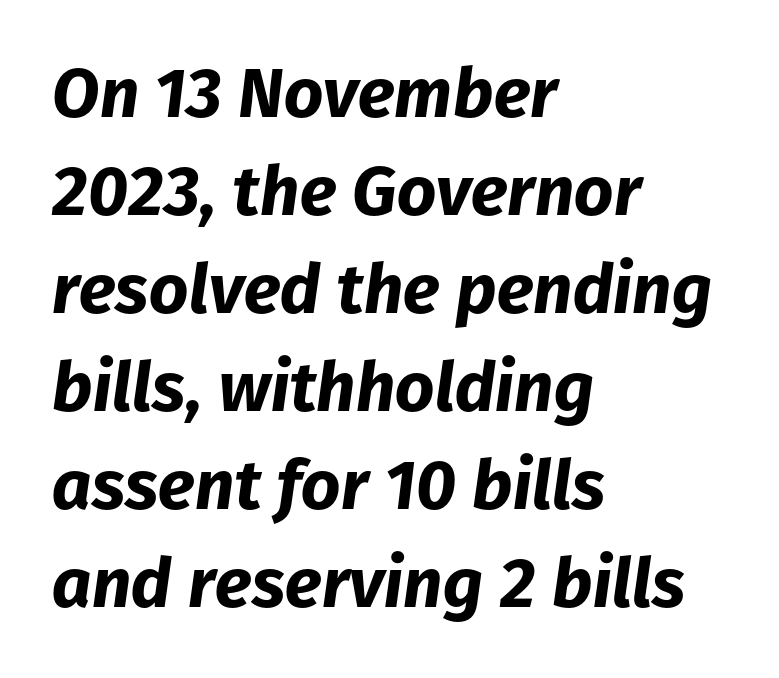
{"italic": "yes", "lean": "right", "slant_degrees": 8, "bold": "yes", "weight": "bold", "width": "normal", "stroke_contrast": "low", "x_height": "medium", "monospaced": "no", "underline": "no", "align": "left", "line_spacing": "normal", "line_spacing_ratio": 1.42, "letter_spacing": "normal", "letter_spacing_em": 0.0, "glyph_px": 69}
